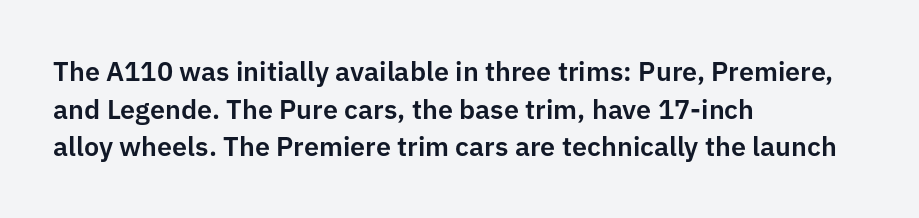
Q: Is the text italic (slanted)? A: No, it is upright.
Q: Is the text underlined? A: No.
Q: How is the paragraph aligned? A: Left-aligned.
Q: Is the spacing between letters normal or unusually wide? A: Normal.
Q: Is the spacing between lines tight, normal or loose? A: Normal.
